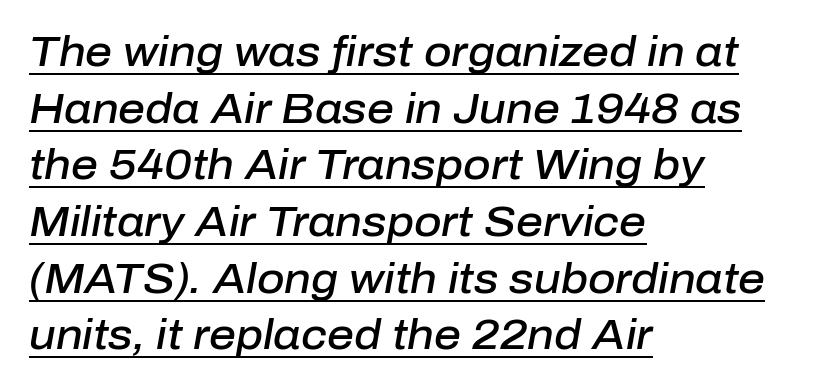
{"italic": "yes", "lean": "right", "slant_degrees": 10, "bold": "semi", "weight": "semibold", "width": "normal", "stroke_contrast": "low", "x_height": "medium", "monospaced": "no", "underline": "yes", "align": "left", "line_spacing": "normal", "line_spacing_ratio": 1.35, "letter_spacing": "normal", "letter_spacing_em": 0.0, "glyph_px": 42}
